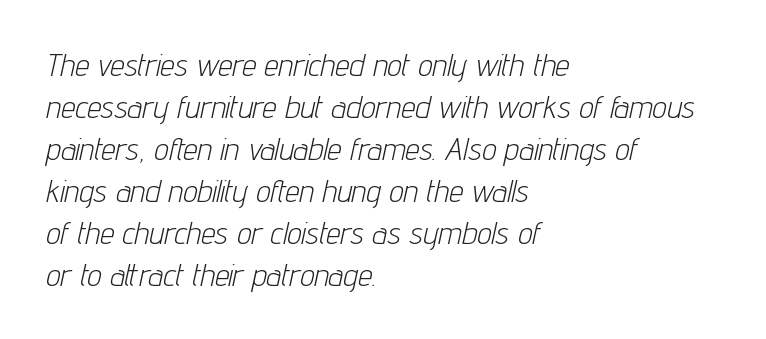
Quick note: underline off. Honestly, the letter spacing is just normal — you wouldn't notice it. A typesetter would mark this as italic. The rows are spaced the way most documents space them. Compared with a centered layout, this one pins lines to the left instead. This sample has the flowing, uneven cadence of proportional lettering.
